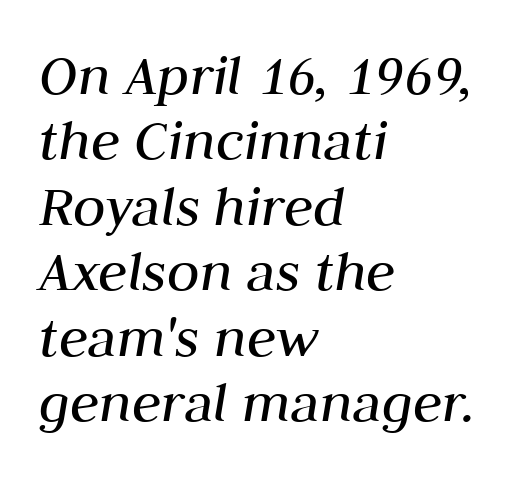
The image shows 60 px regular-weight type, italic (leaning right); set left-aligned, tight line spacing (1.09x), normal letter spacing, not underlined; medium stroke contrast and a medium x-height.
